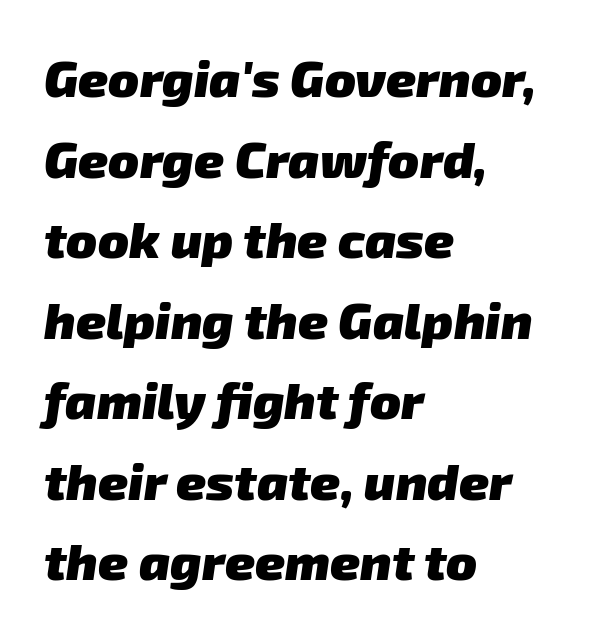
{"serif": "no", "bold": "yes", "weight": "heavy", "width": "normal", "stroke_contrast": "low", "x_height": "medium", "monospaced": "no", "underline": "no", "align": "left", "line_spacing": "normal", "line_spacing_ratio": 1.58, "letter_spacing": "normal", "letter_spacing_em": 0.0, "glyph_px": 51}
